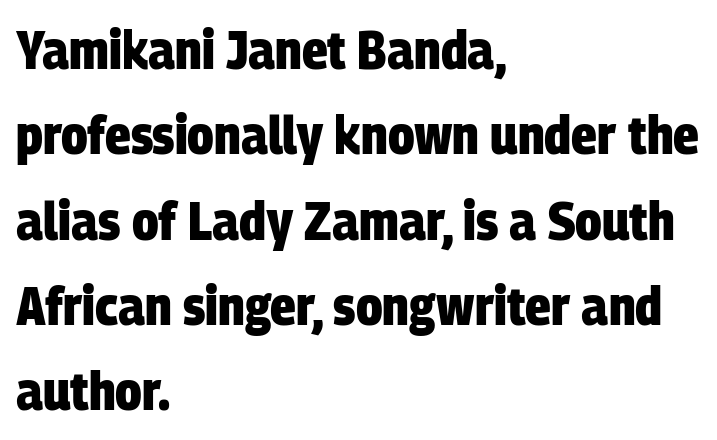
Q: Is the text bold? A: Yes.
Q: Is the typeface a serif or a sans-serif typeface? A: Sans-serif.
Q: Is the text underlined? A: No.
Q: How is the paragraph aligned? A: Left-aligned.
Q: Is the spacing between letters normal or unusually wide? A: Normal.
Q: Is the spacing between lines tight, normal or loose? A: Normal.
Q: Width (condensed, normal, or wide)? A: Condensed.
Q: Stroke contrast? A: Low.
Q: x-height? A: Large.
Q: Monospaced? A: No.
